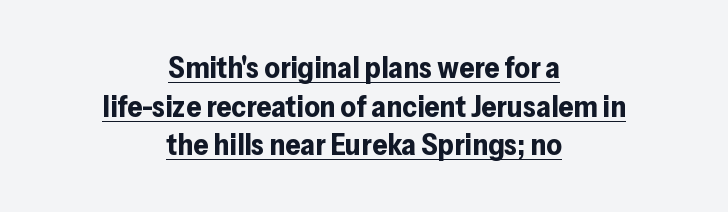
Words appear dense and cohesive because spacing is normal. What's the leading like? Ordinary, nothing unusual. Alignment: centered. The face used here is a sans, in the tradition of grotesques and geometrics.
